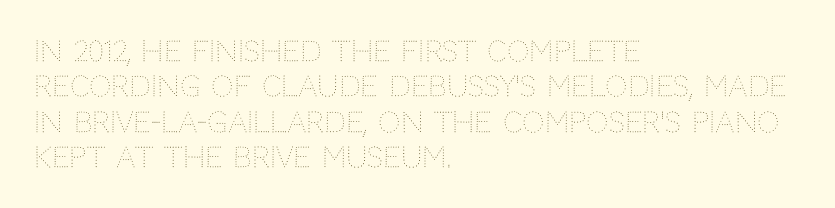
Q: Is the text bold? A: No.
Q: Is the text italic (slanted)? A: No, it is upright.
Q: Is the text underlined? A: No.
Q: How is the paragraph aligned? A: Left-aligned.
Q: Is the spacing between letters normal or unusually wide? A: Normal.
Q: Is the spacing between lines tight, normal or loose? A: Normal.
Q: Width (condensed, normal, or wide)? A: Normal.
Q: Stroke contrast? A: Medium.
Q: x-height? A: Large.
Q: Monospaced? A: No.
